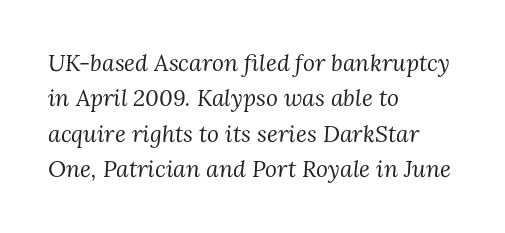
The image shows 23 px text type, italic (leaning right); set left-aligned, normal line spacing (1.54x), normal letter spacing, not underlined.
